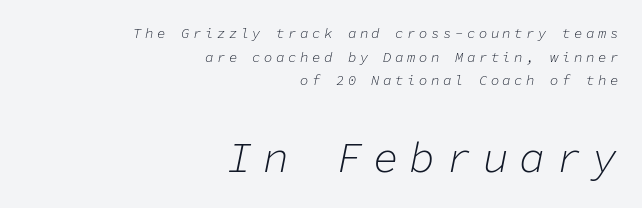
{"italic": "yes", "lean": "right", "slant_degrees": 11, "bold": "no", "weight": "light", "width": "normal", "stroke_contrast": "low", "x_height": "medium", "monospaced": "yes", "underline": "no", "align": "right", "line_spacing": "normal", "line_spacing_ratio": 1.68, "letter_spacing": "wide", "letter_spacing_em": 0.25, "larger_block": "second", "size_ratio": 3.07, "glyph_px": 43}
